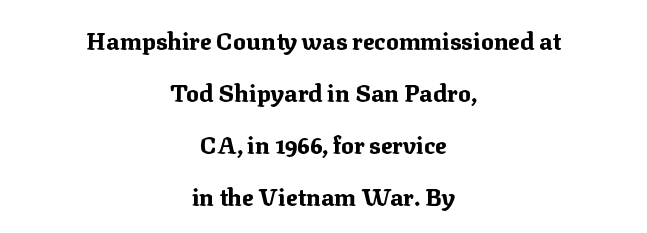
{"italic": "no", "bold": "yes", "underline": "no", "align": "center", "line_spacing": "loose", "line_spacing_ratio": 2.16, "letter_spacing": "normal", "letter_spacing_em": 0.0, "glyph_px": 24}
